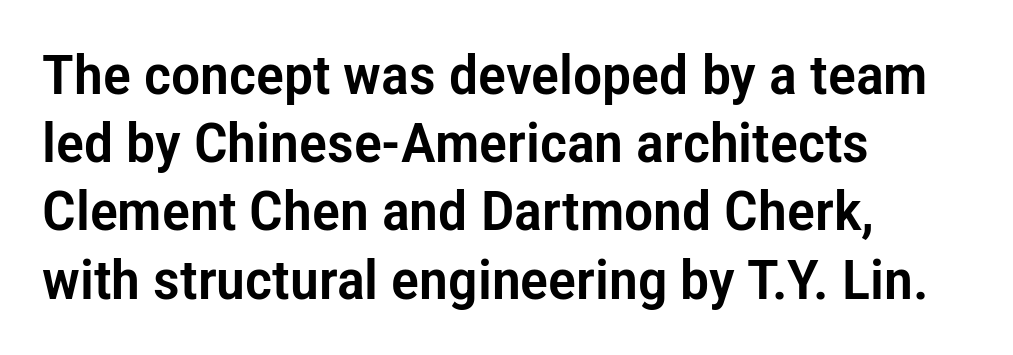
The image shows 55 px condensed sans-serif type, upright; set left-aligned, line spacing 1.24x, normal letter spacing, not underlined; low stroke contrast and a medium x-height.
